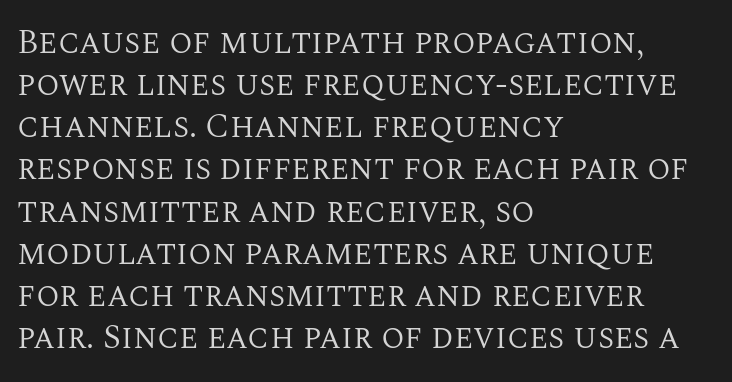
The image shows 34 px regular-weight serif type, upright; set left-aligned, line spacing 1.24x, normal letter spacing, not underlined; medium stroke contrast and a large x-height.
